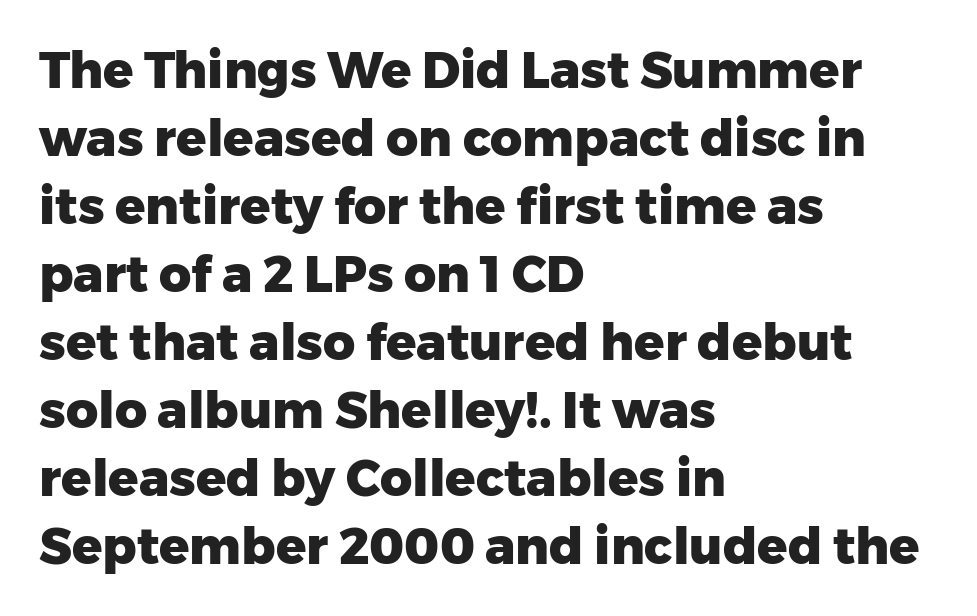
Q: Is the text bold? A: Yes.
Q: Is the text italic (slanted)? A: No, it is upright.
Q: Is the typeface a serif or a sans-serif typeface? A: Sans-serif.
Q: Is the text underlined? A: No.
Q: How is the paragraph aligned? A: Left-aligned.
Q: Is the spacing between letters normal or unusually wide? A: Normal.
Q: Is the spacing between lines tight, normal or loose? A: Normal.
Q: Width (condensed, normal, or wide)? A: Normal.
Q: Stroke contrast? A: Low.
Q: x-height? A: Medium.
Q: Monospaced? A: No.
